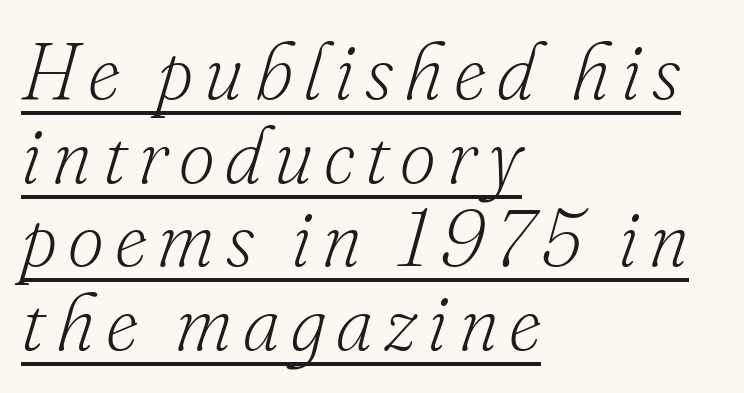
{"serif": "yes", "italic": "yes", "lean": "right", "slant_degrees": 16, "bold": "no", "weight": "light", "width": "normal", "stroke_contrast": "low", "x_height": "small", "monospaced": "no", "underline": "yes", "align": "left", "line_spacing": "tight", "line_spacing_ratio": 1.06, "glyph_px": 79}
